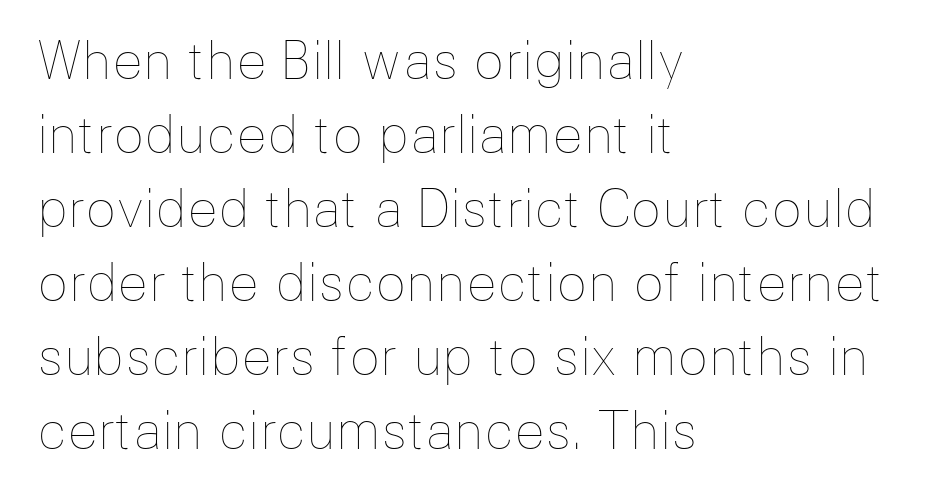
The image shows 51 px thin type, upright; set left-aligned, normal line spacing (1.45x), normal letter spacing, not underlined; low stroke contrast and a medium x-height.
